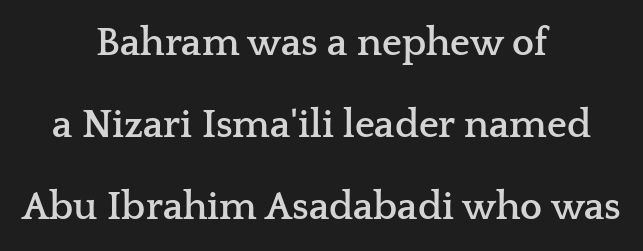
{"serif": "yes", "italic": "no", "bold": "yes", "weight": "semibold", "width": "wide", "stroke_contrast": "low", "x_height": "medium", "monospaced": "no", "underline": "no", "align": "center", "line_spacing": "loose", "line_spacing_ratio": 2.1, "letter_spacing": "normal", "letter_spacing_em": 0.0, "glyph_px": 39}
